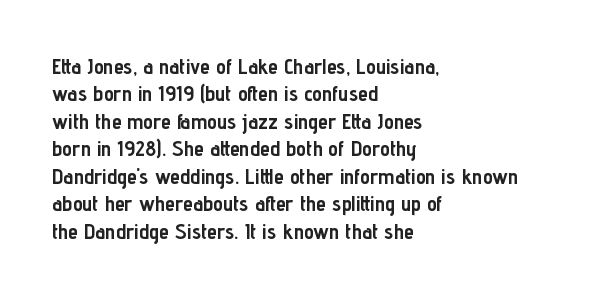
Only glyphs here, with clear space below each row. The type sits square on the baseline with zero lean. Short note: letters normally spaced. Summary of vertical rhythm: regular, with standard interline spacing. Thick stems and heavy bowls — unmistakably bold. Short and long lines alike share a common starting point at left.
